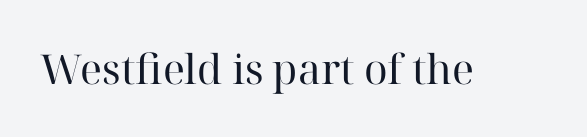
Q: Is the text bold? A: No.
Q: Is the text italic (slanted)? A: No, it is upright.
Q: Is the typeface a serif or a sans-serif typeface? A: Serif.
Q: Is the text underlined? A: No.
Q: Is the spacing between letters normal or unusually wide? A: Normal.
Q: Width (condensed, normal, or wide)? A: Normal.
Q: Stroke contrast? A: High.
Q: x-height? A: Medium.
Q: Monospaced? A: No.
